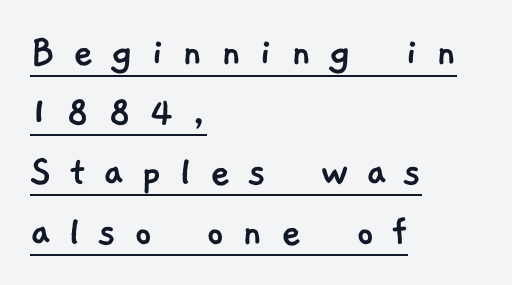
Between one letter and the next there's a generous, obvious gap. The passage shown is typed in a proportional face where columns would drift. Leading: standard. Regarding serifs, this sample does without them.
